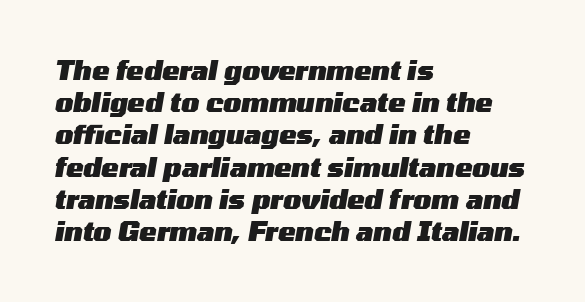
The image shows 26 px bold type, italic (leaning right); set left-aligned, line spacing 1.24x, normal letter spacing, not underlined.
